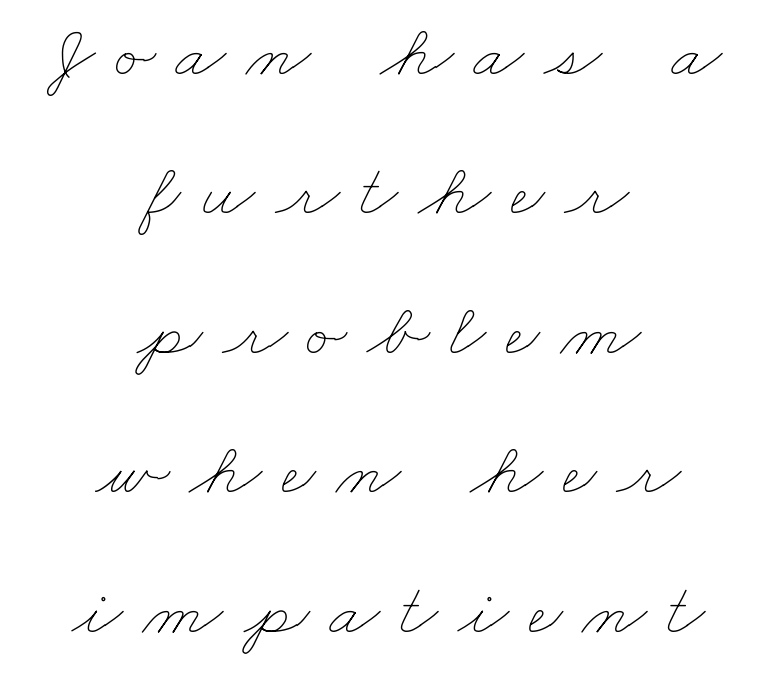
Honestly, there is no underline to notice here at all. Do the characters align in a grid? No, the font is proportional. Compared with a typical body face, this is equally light or lighter still. A centered setting, common on invitations and titles, is used for this passage. Here the glyphs are tracked loosely, breaking word shapes into spaced letters.
